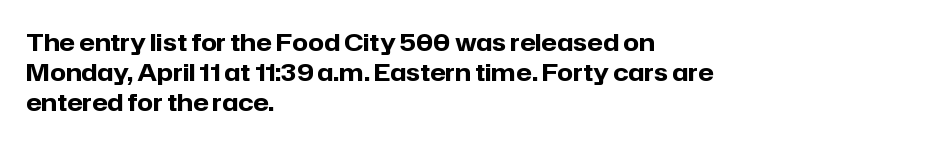
The image shows 23 px bold type, upright; set left-aligned, normal line spacing (1.3x), normal letter spacing, not underlined.
